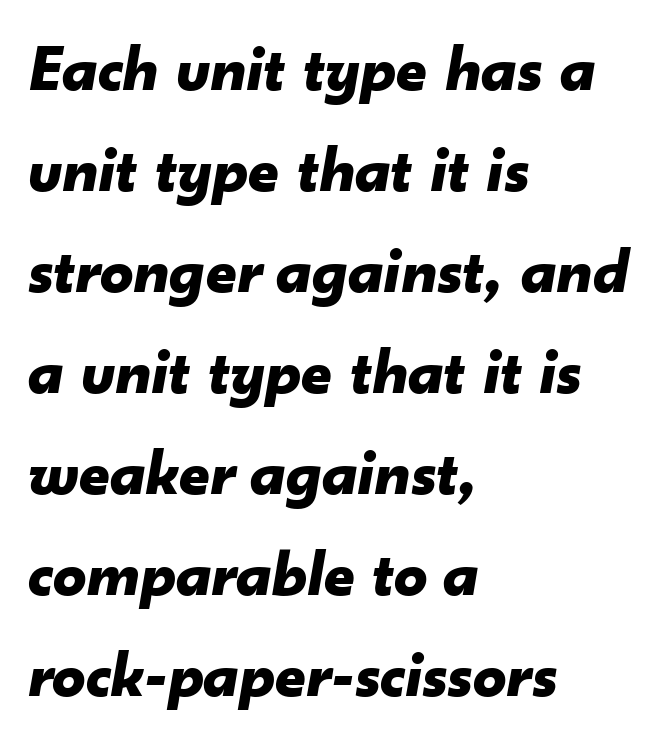
{"italic": "yes", "lean": "right", "slant_degrees": 10, "bold": "yes", "weight": "bold", "width": "normal", "stroke_contrast": "low", "x_height": "small", "monospaced": "no", "underline": "no", "align": "left", "line_spacing": "normal", "line_spacing_ratio": 1.53, "letter_spacing": "normal", "letter_spacing_em": 0.0, "glyph_px": 66}
